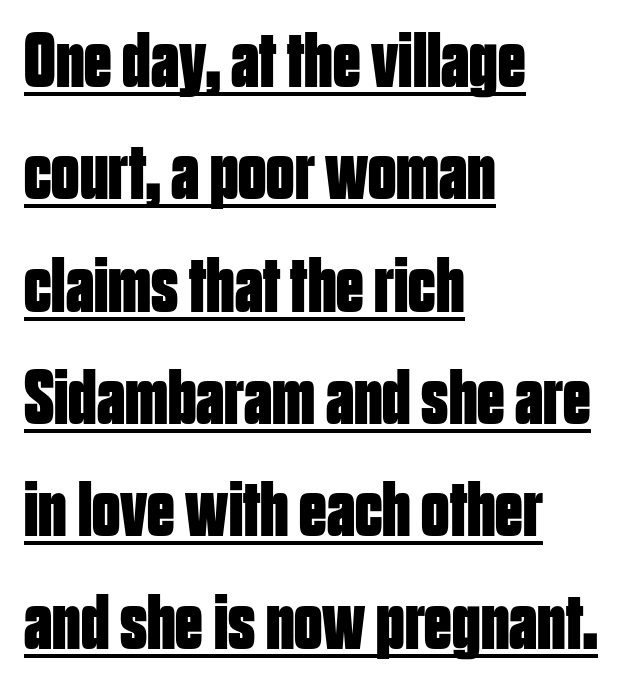
The image shows 78 px bold, condensed sans-serif type, upright; set left-aligned, normal line spacing (1.44x), normal letter spacing, underlined; low stroke contrast and a large x-height.
